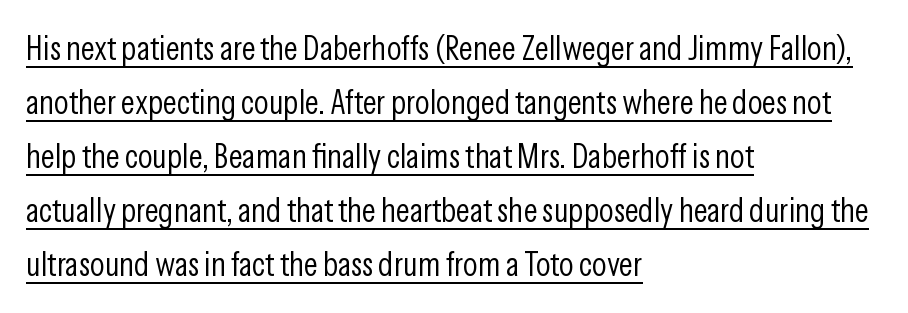
Q: Is the text bold? A: No.
Q: Is the text italic (slanted)? A: No, it is upright.
Q: Is the typeface a serif or a sans-serif typeface? A: Sans-serif.
Q: Is the text underlined? A: Yes.
Q: How is the paragraph aligned? A: Left-aligned.
Q: Is the spacing between letters normal or unusually wide? A: Normal.
Q: Is the spacing between lines tight, normal or loose? A: Normal.
Q: Width (condensed, normal, or wide)? A: Condensed.
Q: Stroke contrast? A: Low.
Q: x-height? A: Medium.
Q: Monospaced? A: No.
